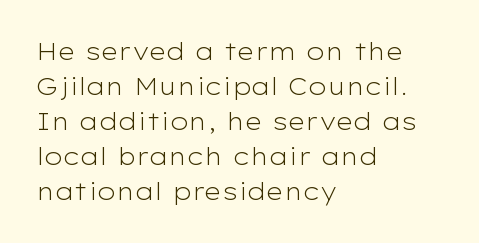
Q: Is the text bold? A: No.
Q: Is the text italic (slanted)? A: No, it is upright.
Q: Is the text underlined? A: No.
Q: How is the paragraph aligned? A: Left-aligned.
Q: Is the spacing between letters normal or unusually wide? A: Normal.
Q: Is the spacing between lines tight, normal or loose? A: Normal.
